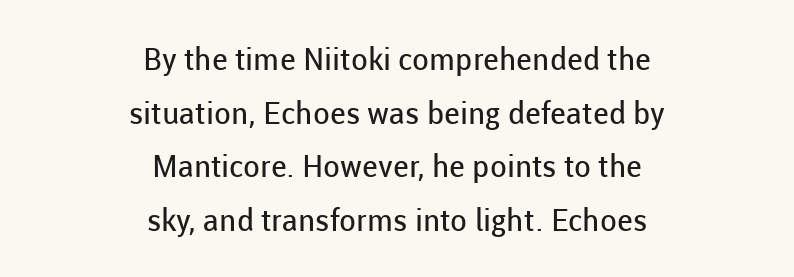
The image shows 31 px regular-weight sans-serif type, upright; set centered, line spacing 1.73x, normal letter spacing, not underlined; low stroke contrast and a medium x-height.
